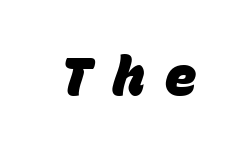
The image shows 53 px heavy type, italic (leaning right); set unusually wide letter spacing (+0.39 em), not underlined; low stroke contrast and a large x-height.
